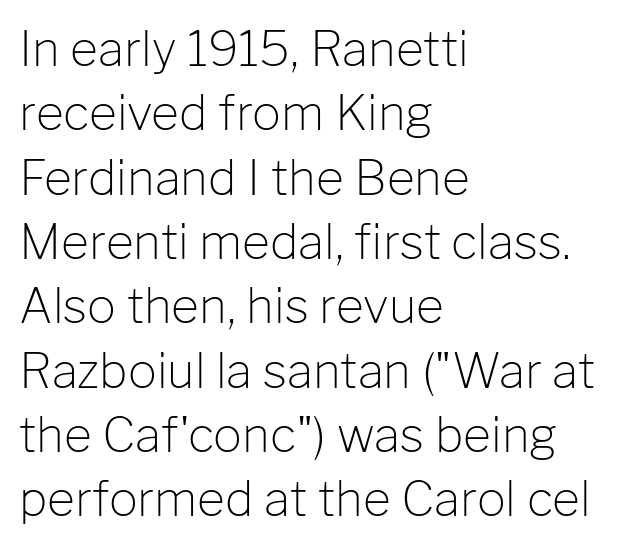
Bare-footed words on every line. Every character sits straight up, as roman type does. These lines are set flush left with a ragged right edge. Note the varied advance widths — an 'i' is clearly narrower than an 'm'. Leading matches the norm, producing a regular column. Nothing unusual about the tracking: characters are spaced as the font intends.
